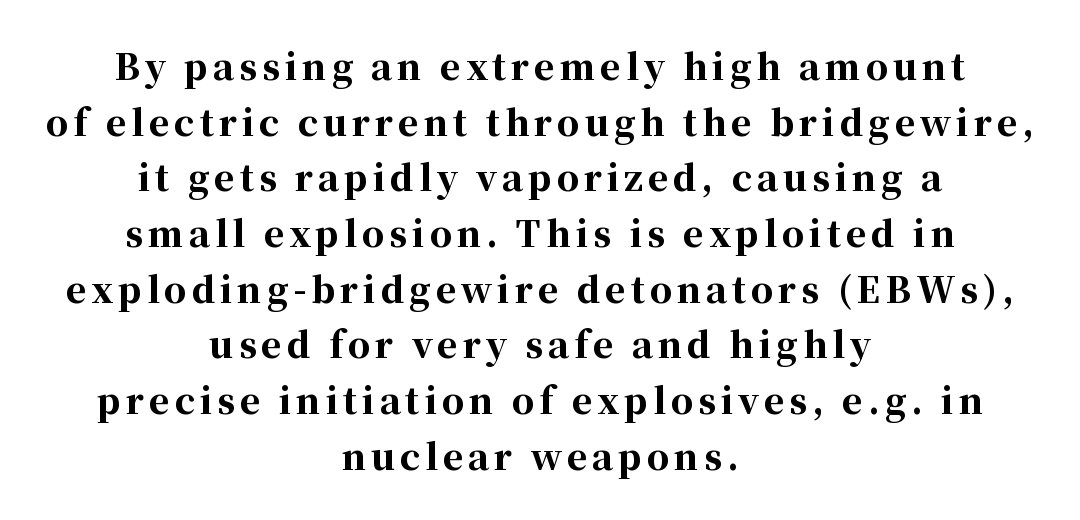
The image shows 35 px bold serif type, upright; set centered, normal line spacing (1.59x), not underlined; high stroke contrast and a medium x-height.
